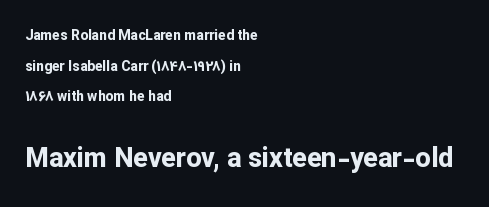
The image shows 27 px bold type, upright; set left-aligned, loose line spacing (2.19x), normal letter spacing, not underlined; the second (bottom) block is 1.93x larger.
